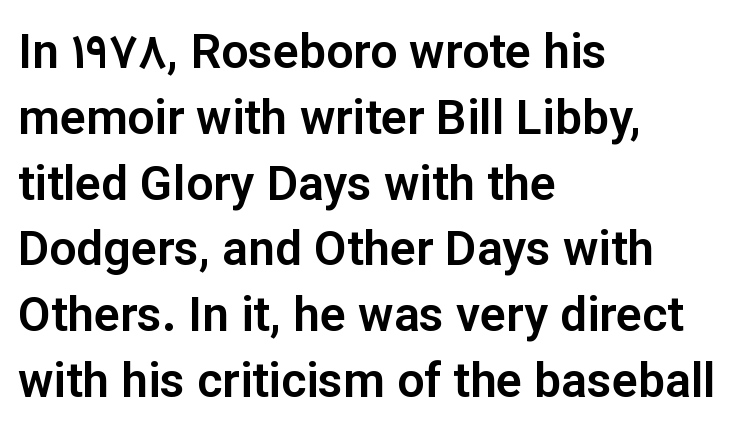
{"serif": "no", "italic": "no", "width": "normal", "stroke_contrast": "low", "x_height": "medium", "monospaced": "no", "underline": "no", "align": "left", "line_spacing": "normal", "line_spacing_ratio": 1.37, "letter_spacing": "normal", "letter_spacing_em": 0.0, "glyph_px": 48}
